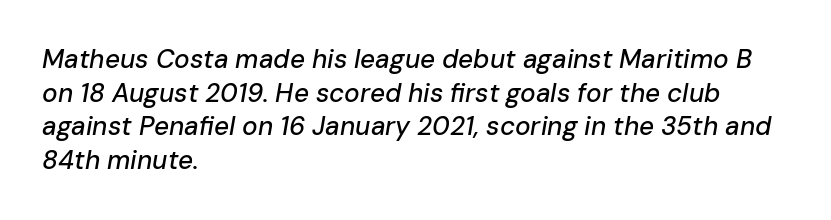
{"italic": "yes", "lean": "right", "slant_degrees": 10, "underline": "no", "align": "left", "line_spacing": "normal", "line_spacing_ratio": 1.29, "letter_spacing": "normal", "letter_spacing_em": 0.0, "glyph_px": 26}
